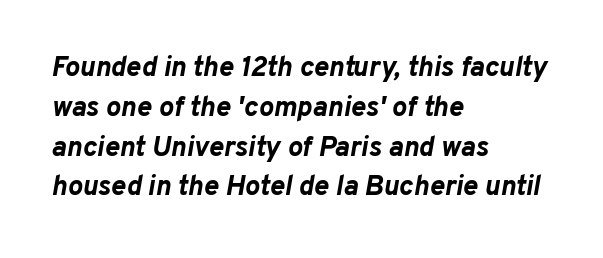
The typesetting leans heavy: a genuine bold. Characters follow at the spacing the type designer built in. Looks like regular typesetting: each glyph gets only the width it needs. The lettering tilts uniformly, giving the passage an italic look. Notice how descenders clear the ascenders below comfortably — that's standard leading. Clear beneath every line of the passage.
